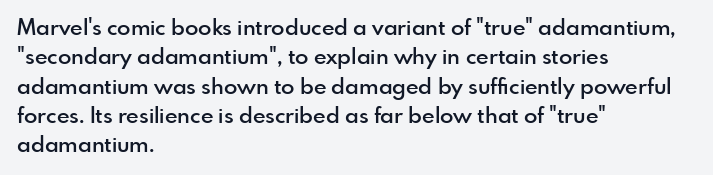
Q: Is the text bold? A: Semi-bold.
Q: Is the text italic (slanted)? A: No, it is upright.
Q: Is the text underlined? A: No.
Q: How is the paragraph aligned? A: Left-aligned.
Q: Is the spacing between letters normal or unusually wide? A: Normal.
Q: Is the spacing between lines tight, normal or loose? A: Normal.
